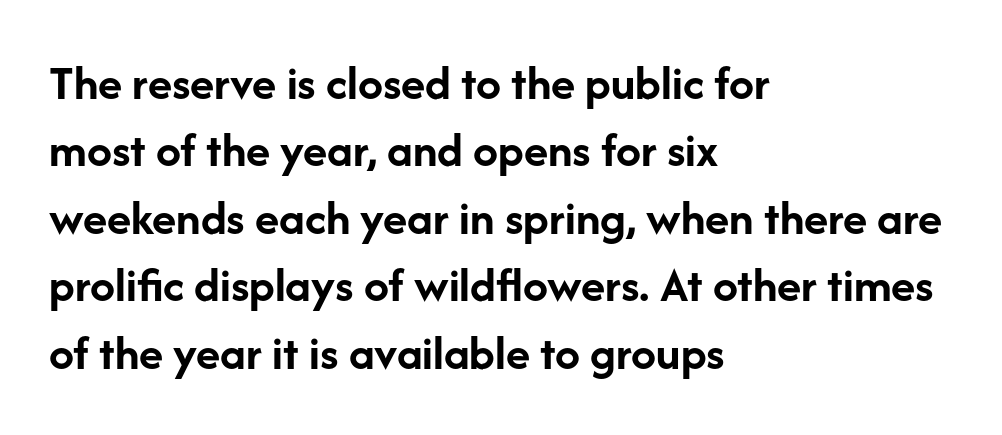
The image shows 50 px semibold sans-serif type, upright; set left-aligned, normal line spacing (1.35x), normal letter spacing, not underlined; low stroke contrast and a medium x-height.
